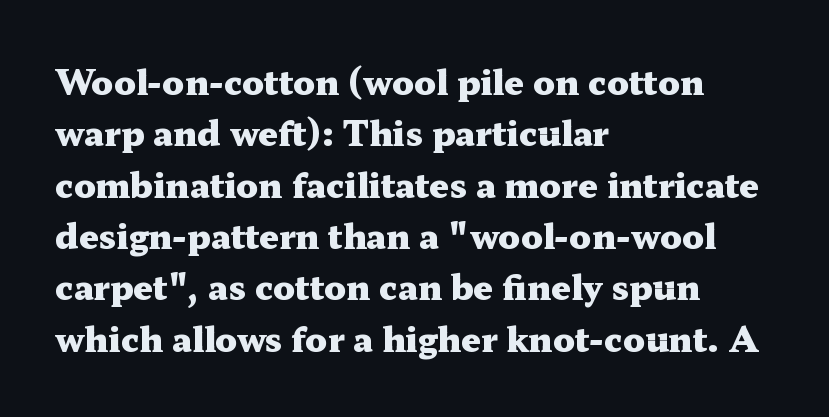
Q: Is the text bold? A: Yes.
Q: Is the text italic (slanted)? A: No, it is upright.
Q: Is the typeface a serif or a sans-serif typeface? A: Serif.
Q: Is the text underlined? A: No.
Q: How is the paragraph aligned? A: Left-aligned.
Q: Is the spacing between letters normal or unusually wide? A: Normal.
Q: Is the spacing between lines tight, normal or loose? A: Normal.
Q: Width (condensed, normal, or wide)? A: Wide.
Q: Stroke contrast? A: Medium.
Q: x-height? A: Medium.
Q: Monospaced? A: No.
